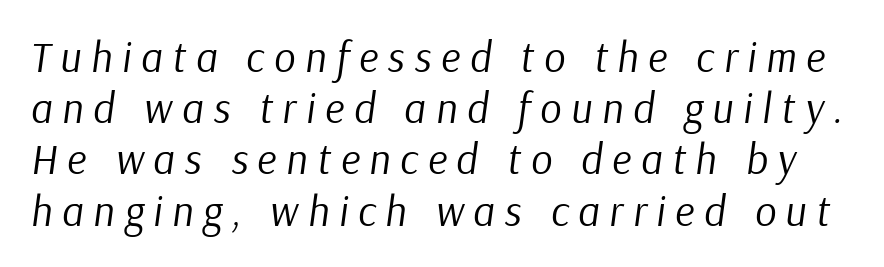
{"italic": "yes", "lean": "right", "slant_degrees": 9, "bold": "no", "weight": "regular", "width": "normal", "stroke_contrast": "low", "x_height": "medium", "monospaced": "no", "underline": "no", "line_spacing_ratio": 1.22, "letter_spacing": "wide", "letter_spacing_em": 0.23, "glyph_px": 42}
